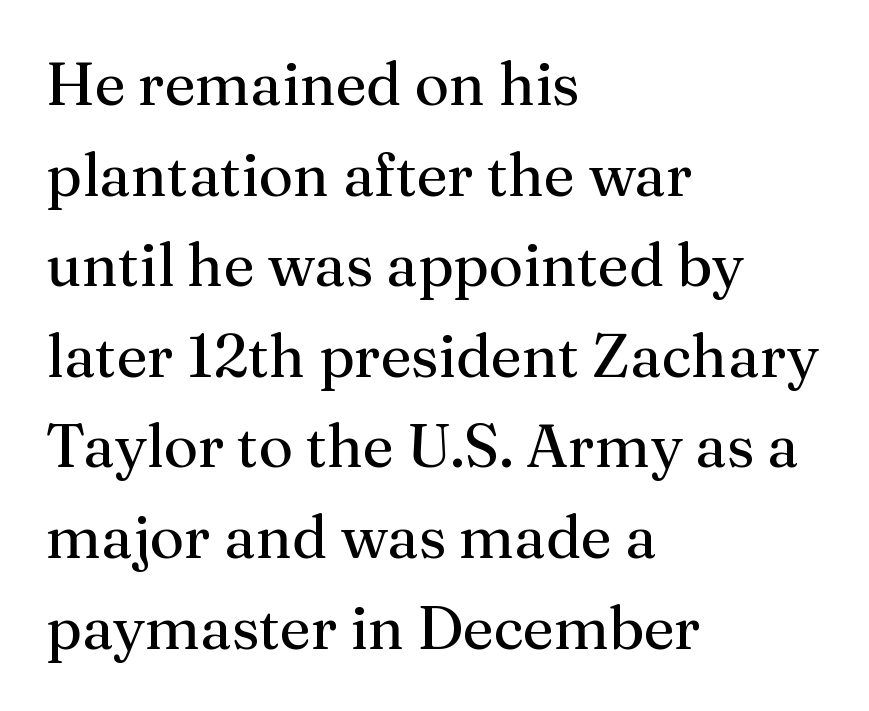
The image shows 60 px regular-weight serif type, upright; set left-aligned, normal line spacing (1.51x), normal letter spacing, not underlined; medium stroke contrast and a medium x-height.
